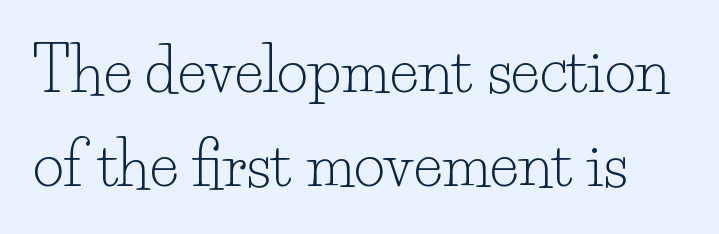
Q: Is the text bold? A: No.
Q: Is the text italic (slanted)? A: No, it is upright.
Q: Is the typeface a serif or a sans-serif typeface? A: Serif.
Q: Is the text underlined? A: No.
Q: Is the spacing between letters normal or unusually wide? A: Normal.
Q: Is the spacing between lines tight, normal or loose? A: Normal.
Q: Width (condensed, normal, or wide)? A: Normal.
Q: Stroke contrast? A: Low.
Q: x-height? A: Small.
Q: Monospaced? A: No.
